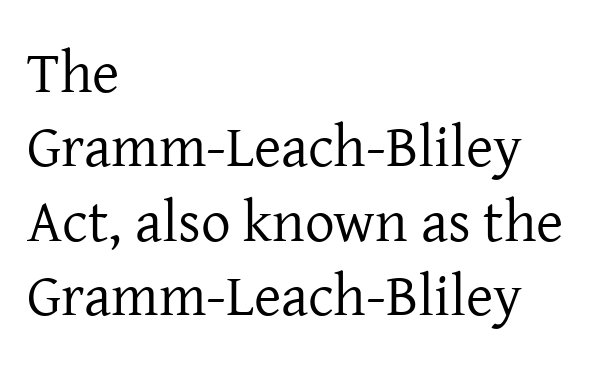
{"serif": "yes", "italic": "no", "bold": "no", "weight": "regular", "width": "normal", "stroke_contrast": "low", "x_height": "medium", "monospaced": "no", "underline": "no", "align": "left", "line_spacing": "normal", "line_spacing_ratio": 1.26, "letter_spacing": "normal", "letter_spacing_em": 0.0, "glyph_px": 59}
